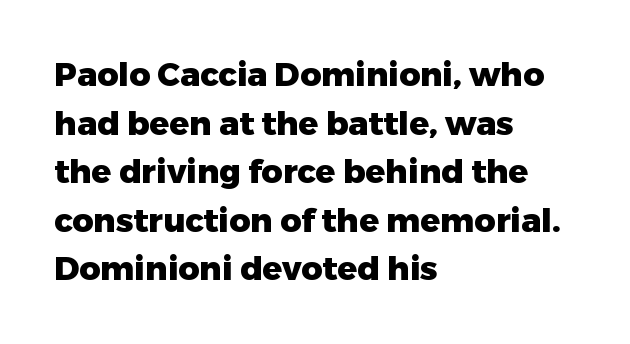
{"serif": "no", "italic": "no", "bold": "yes", "weight": "heavy", "width": "normal", "stroke_contrast": "low", "x_height": "medium", "monospaced": "no", "underline": "no", "align": "left", "line_spacing": "normal", "line_spacing_ratio": 1.47, "letter_spacing": "normal", "letter_spacing_em": 0.0, "glyph_px": 33}
